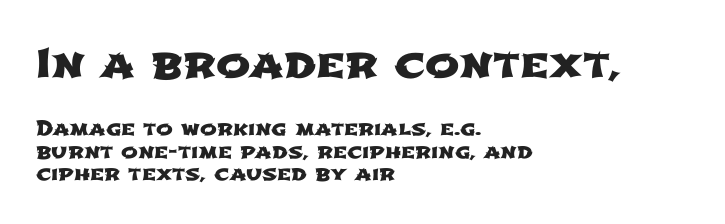
The image shows 41 px wide sans-serif type; set left-aligned, tight line spacing (1.13x), normal letter spacing, not underlined; the first (top) block is 2.05x larger; low stroke contrast and a medium x-height.
